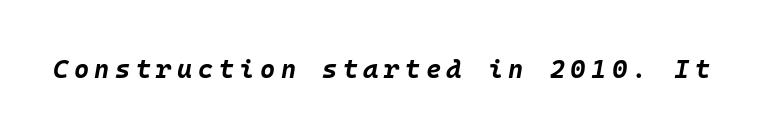
{"italic": "yes", "lean": "right", "slant_degrees": 10, "bold": "yes", "underline": "no", "letter_spacing": "wide", "letter_spacing_em": 0.21, "glyph_px": 26}
